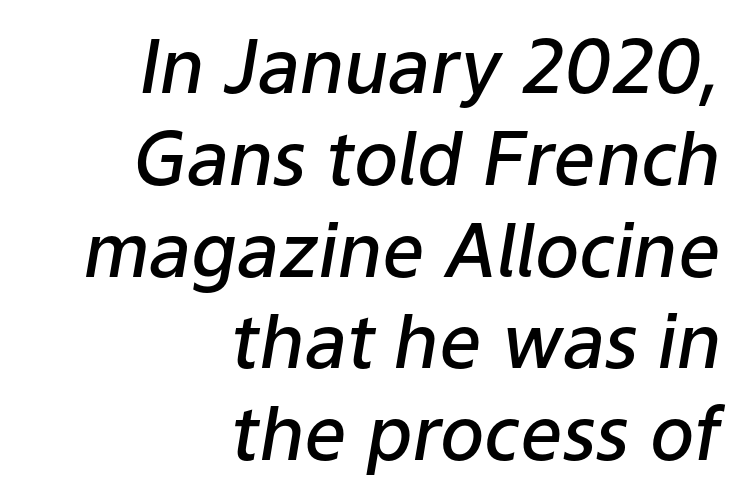
Q: Is the text bold? A: Semi-bold.
Q: Is the text italic (slanted)? A: Yes, it leans right by about 9 degrees.
Q: Is the text underlined? A: No.
Q: How is the paragraph aligned? A: Right-aligned.
Q: Is the spacing between letters normal or unusually wide? A: Normal.
Q: Width (condensed, normal, or wide)? A: Normal.
Q: Stroke contrast? A: Low.
Q: x-height? A: Medium.
Q: Monospaced? A: No.
